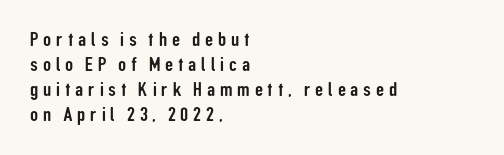
The image shows 20 px text type, upright; set left-aligned, normal line spacing (1.25x), unusually wide letter spacing (+0.24 em), not underlined.
